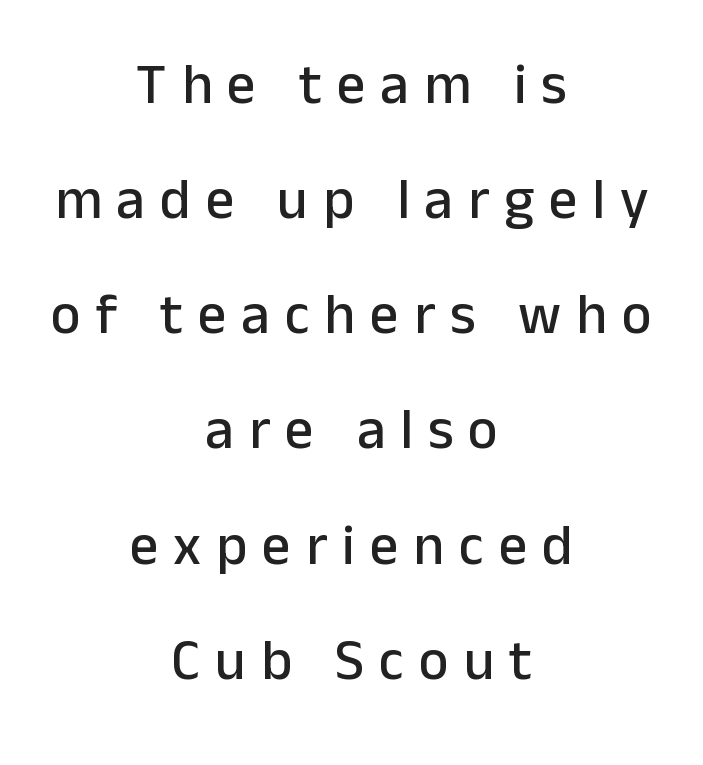
Q: Is the text italic (slanted)? A: No, it is upright.
Q: Is the typeface a serif or a sans-serif typeface? A: Sans-serif.
Q: Is the text underlined? A: No.
Q: How is the paragraph aligned? A: Centered.
Q: Is the spacing between letters normal or unusually wide? A: Unusually wide.
Q: Is the spacing between lines tight, normal or loose? A: Loose.
Q: Width (condensed, normal, or wide)? A: Normal.
Q: Stroke contrast? A: Low.
Q: x-height? A: Medium.
Q: Monospaced? A: No.
